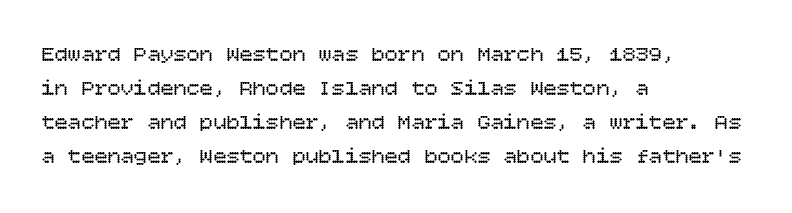
{"italic": "no", "bold": "no", "underline": "no", "align": "left", "line_spacing": "normal", "line_spacing_ratio": 1.54, "letter_spacing": "normal", "letter_spacing_em": 0.0, "glyph_px": 22}
